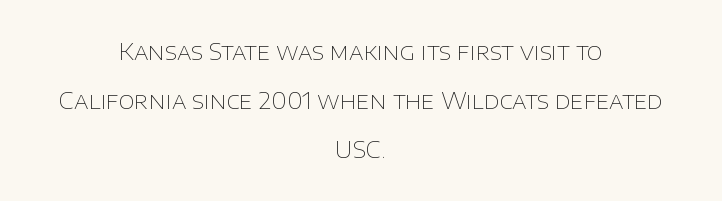
{"italic": "no", "bold": "no", "underline": "no", "align": "center", "line_spacing": "loose", "line_spacing_ratio": 2.14, "letter_spacing": "normal", "letter_spacing_em": 0.0, "glyph_px": 23}
